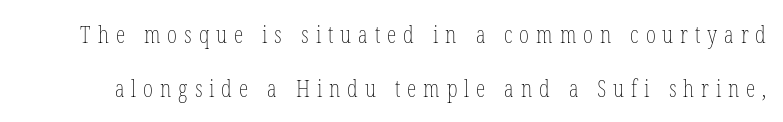
Compared with typical body copy, the letter spacing here is much looser. A clean baseline with only descenders dipping below it. Compared with typical paragraphs, the rows here are farther apart. Counters stay open thanks to moderate or lighter strokes.
